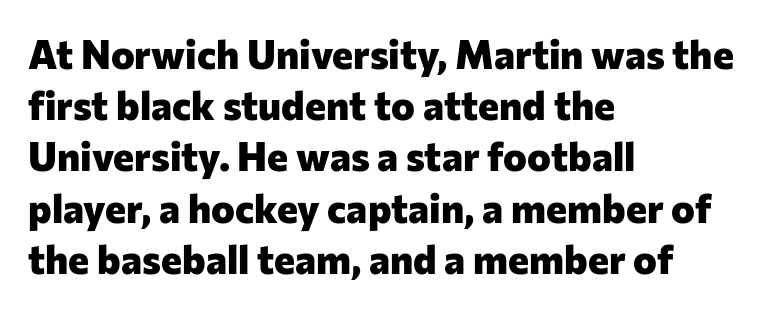
The glyphs in this specimen are sans serif. Characters remain perfectly vertical along every line. Note the varied advance widths — an 'i' is clearly narrower than an 'm'. The space directly below the letters is spotless.
